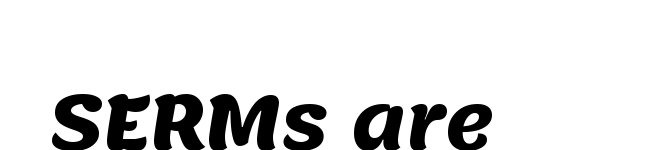
{"serif": "no", "bold": "yes", "weight": "heavy", "width": "normal", "stroke_contrast": "medium", "x_height": "large", "monospaced": "no", "underline": "no", "letter_spacing": "normal", "letter_spacing_em": 0.0, "glyph_px": 74}
